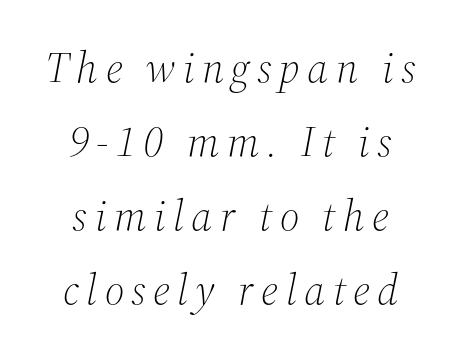
Letters rest on an invisible, unmarked baseline. These lines are centered, leaving both edges ragged. These lines are rendered in a variable-pitch font. The lettering tilts uniformly, giving the passage an italic look.
